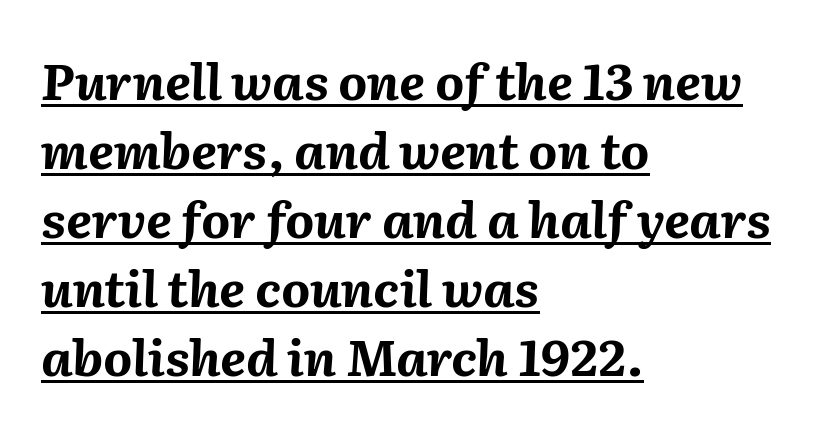
{"italic": "yes", "lean": "right", "slant_degrees": 2, "bold": "yes", "weight": "bold", "width": "normal", "stroke_contrast": "medium", "x_height": "medium", "monospaced": "no", "underline": "yes", "align": "left", "line_spacing": "normal", "line_spacing_ratio": 1.38, "letter_spacing": "normal", "letter_spacing_em": 0.0, "glyph_px": 50}
